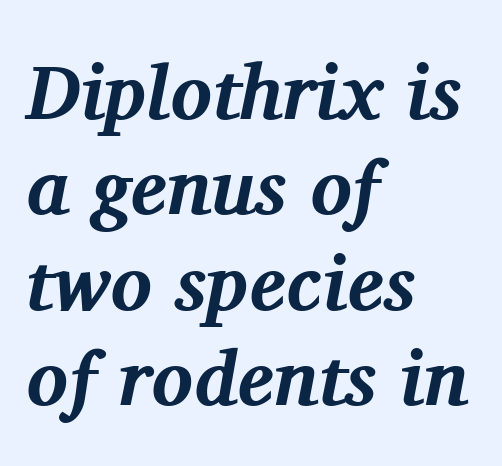
To sum up the face: it has serifs. The rendering uses a bold face; every stroke is thick and dark. Compared with a centered layout, this one pins lines to the left instead. The horizontal fit of the characters is conventional and even.
